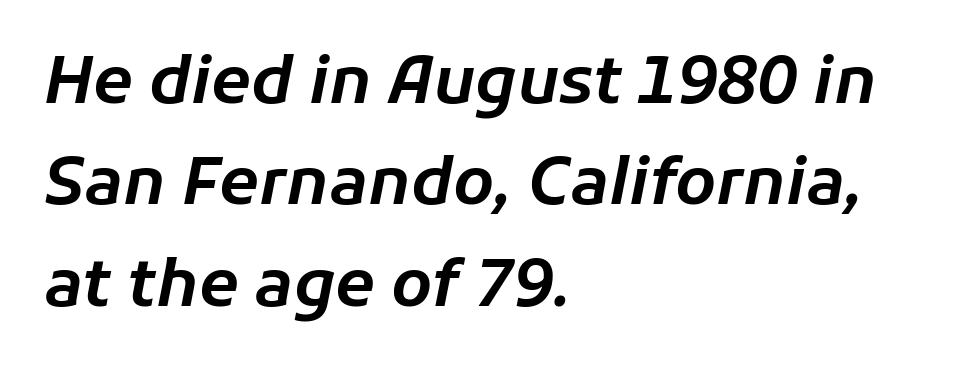
Q: Is the text italic (slanted)? A: Yes, it leans right by about 11 degrees.
Q: Is the text underlined? A: No.
Q: How is the paragraph aligned? A: Left-aligned.
Q: Is the spacing between letters normal or unusually wide? A: Normal.
Q: Is the spacing between lines tight, normal or loose? A: Normal.
Q: Width (condensed, normal, or wide)? A: Normal.
Q: Stroke contrast? A: Low.
Q: x-height? A: Medium.
Q: Monospaced? A: No.
